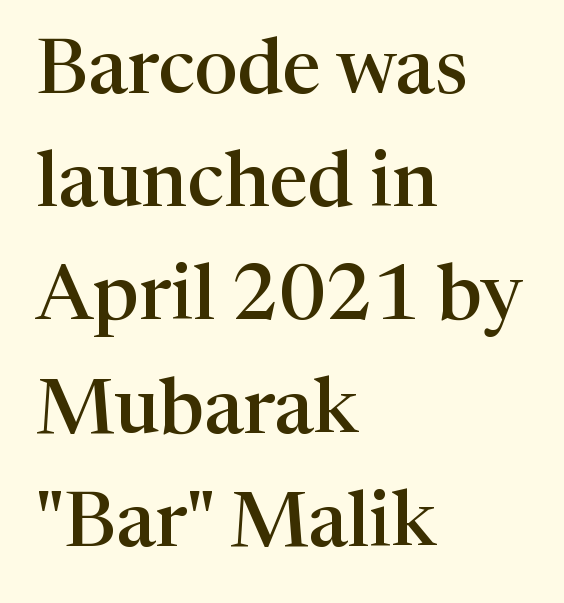
Q: Is the text bold? A: Semi-bold.
Q: Is the text italic (slanted)? A: No, it is upright.
Q: Is the typeface a serif or a sans-serif typeface? A: Serif.
Q: Is the text underlined? A: No.
Q: How is the paragraph aligned? A: Left-aligned.
Q: Is the spacing between letters normal or unusually wide? A: Normal.
Q: Is the spacing between lines tight, normal or loose? A: Normal.
Q: Width (condensed, normal, or wide)? A: Normal.
Q: Stroke contrast? A: High.
Q: x-height? A: Medium.
Q: Monospaced? A: No.
